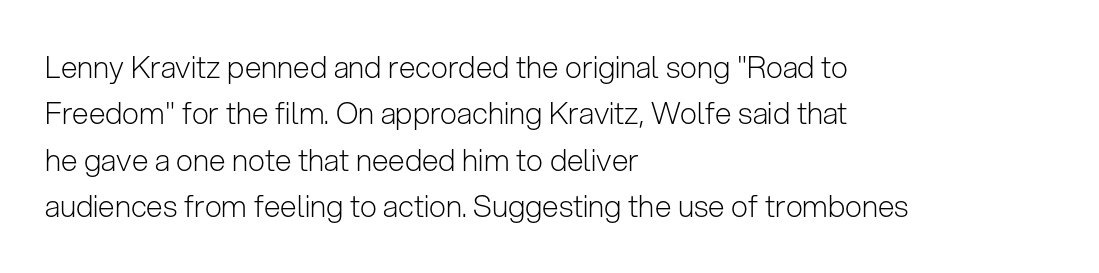
Each letter keeps its own natural width here, so spacing adapts to shape. The font family rendered here belongs to the sans-serif group. Each row of text sits above clean, open space. The face looks like a standard text weight, possibly lighter.
